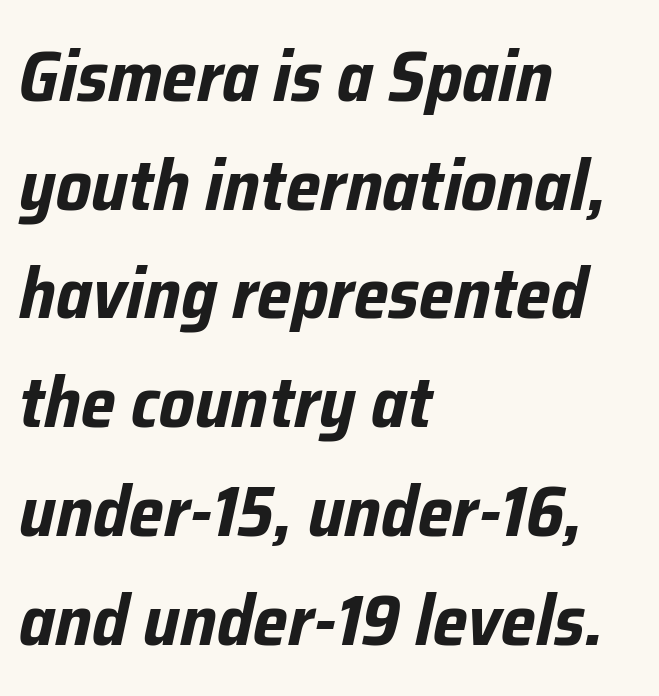
Q: Is the text bold? A: Yes.
Q: Is the text italic (slanted)? A: Yes, it leans right by about 12 degrees.
Q: Is the text underlined? A: No.
Q: How is the paragraph aligned? A: Left-aligned.
Q: Is the spacing between letters normal or unusually wide? A: Normal.
Q: Is the spacing between lines tight, normal or loose? A: Normal.
Q: Width (condensed, normal, or wide)? A: Condensed.
Q: Stroke contrast? A: Low.
Q: x-height? A: Medium.
Q: Monospaced? A: No.
